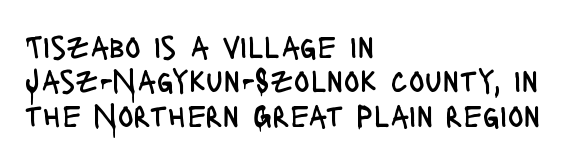
No heavy texture on the line: the type isn't bold. The glyphs are unaccompanied by any horizontal stroke below them. A typesetter would call this proportional, since set widths differ per character. Students, note that the glyphs here touch the page at normal intervals. Leading is clearly below the norm, producing a dense column.
